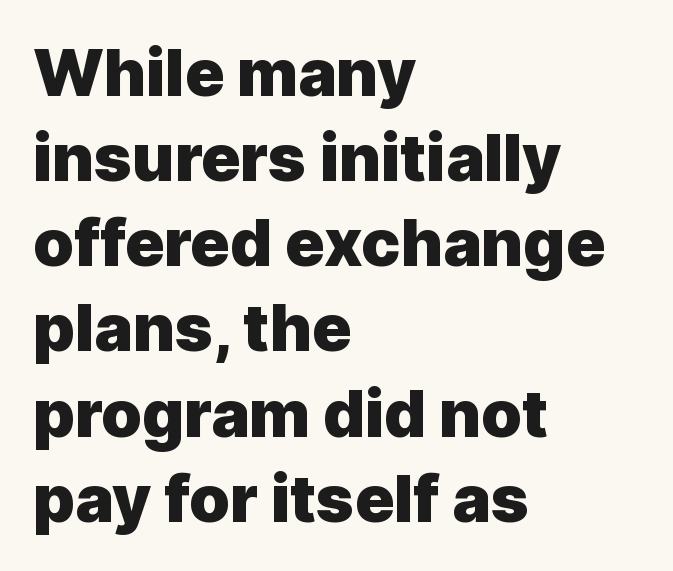
{"serif": "no", "italic": "no", "bold": "yes", "weight": "heavy", "width": "normal", "x_height": "medium", "monospaced": "no", "underline": "no", "align": "left", "line_spacing": "normal", "line_spacing_ratio": 1.31, "letter_spacing": "normal", "letter_spacing_em": 0.0, "glyph_px": 65}
